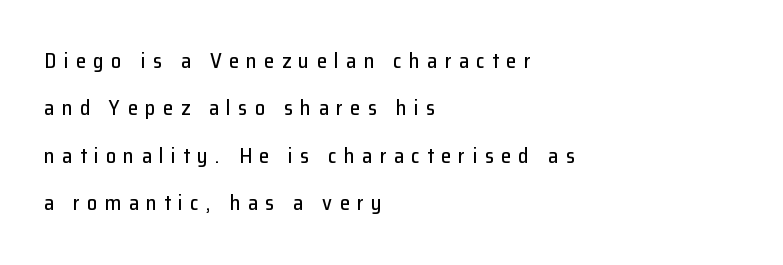
Notice how the stems are strictly vertical — no italics here. Substantial extra tracking has been applied to these lines. Baseline-to-baseline distance is far greater than the letter height. The foot of each line stays bare and open. The paragraph has a hard left edge and a soft right edge.
